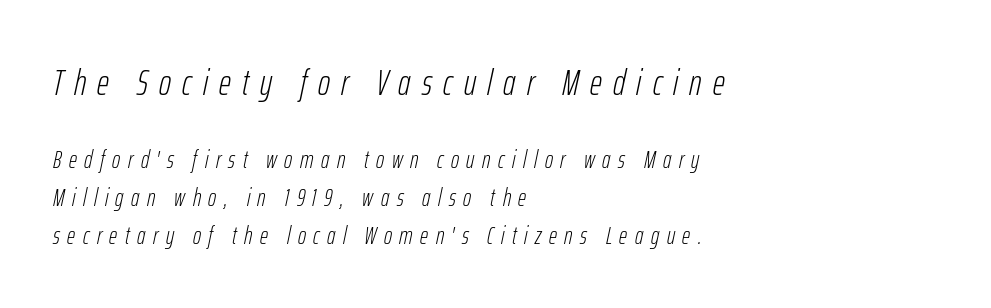
{"italic": "yes", "lean": "right", "slant_degrees": 12, "bold": "no", "weight": "light", "width": "condensed", "stroke_contrast": "low", "x_height": "medium", "monospaced": "no", "underline": "no", "align": "left", "line_spacing": "normal", "line_spacing_ratio": 1.52, "letter_spacing": "wide", "letter_spacing_em": 0.3, "larger_block": "first", "size_ratio": 1.48, "glyph_px": 37}
